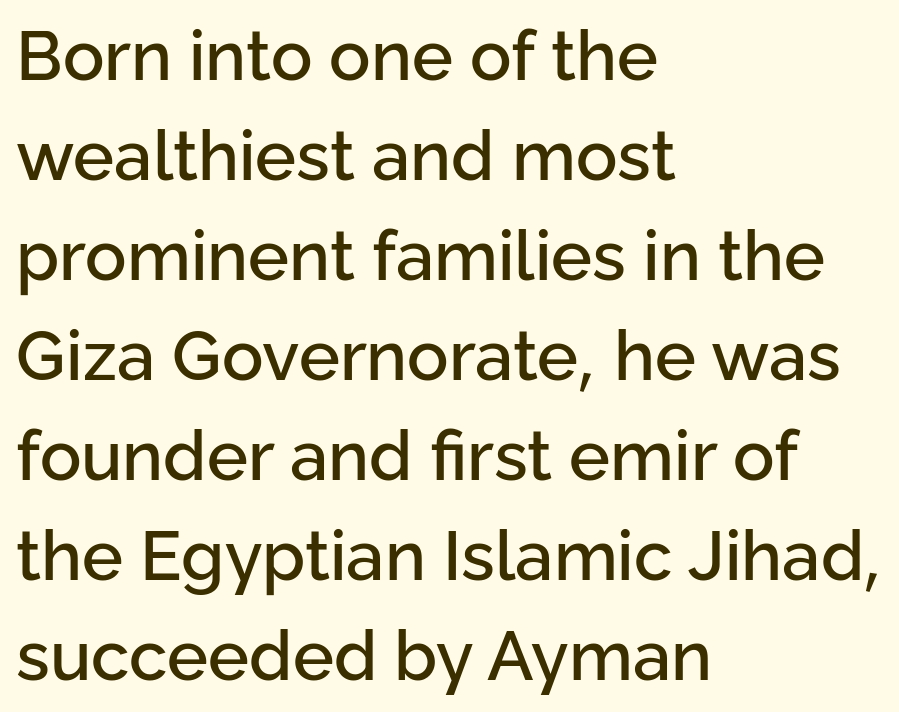
{"serif": "no", "italic": "no", "width": "normal", "stroke_contrast": "low", "x_height": "medium", "monospaced": "no", "underline": "no", "align": "left", "line_spacing": "normal", "line_spacing_ratio": 1.45, "letter_spacing": "normal", "letter_spacing_em": 0.0, "glyph_px": 69}
